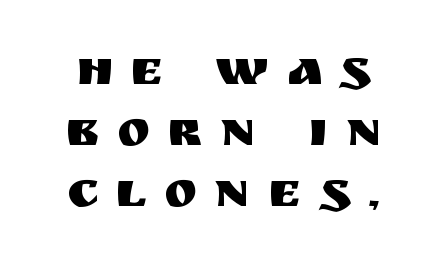
Q: Is the text italic (slanted)? A: No, it is upright.
Q: Is the typeface a serif or a sans-serif typeface? A: Sans-serif.
Q: Is the text underlined? A: No.
Q: Is the spacing between letters normal or unusually wide? A: Unusually wide.
Q: Width (condensed, normal, or wide)? A: Normal.
Q: Stroke contrast? A: Medium.
Q: x-height? A: Large.
Q: Monospaced? A: No.
